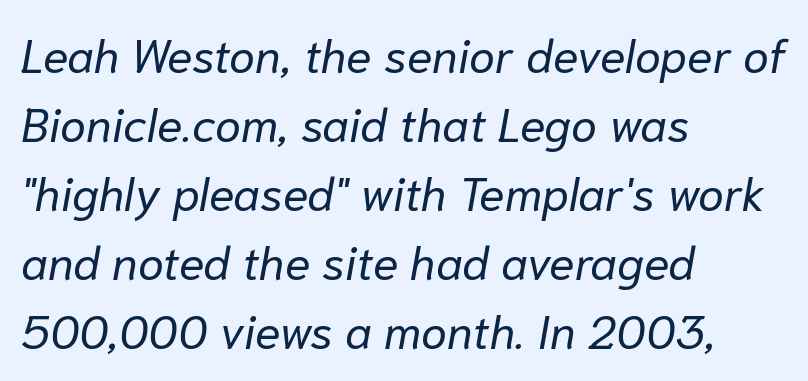
Q: Is the text bold? A: No.
Q: Is the text italic (slanted)? A: Yes, it leans right by about 10 degrees.
Q: Is the text underlined? A: No.
Q: How is the paragraph aligned? A: Left-aligned.
Q: Is the spacing between letters normal or unusually wide? A: Normal.
Q: Is the spacing between lines tight, normal or loose? A: Normal.
Q: Width (condensed, normal, or wide)? A: Normal.
Q: Stroke contrast? A: Low.
Q: x-height? A: Medium.
Q: Monospaced? A: No.
